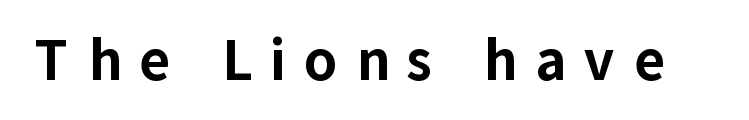
The image shows 53 px bold sans-serif type, upright; set unusually wide letter spacing (+0.35 em), not underlined; low stroke contrast and a medium x-height.
